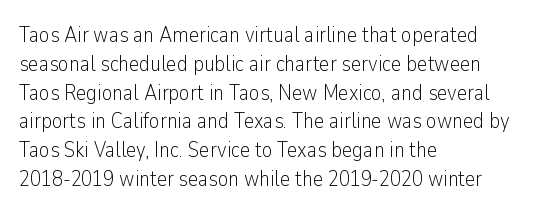
{"italic": "no", "bold": "no", "underline": "no", "align": "left", "line_spacing": "normal", "line_spacing_ratio": 1.31, "letter_spacing": "normal", "letter_spacing_em": 0.0, "glyph_px": 22}
